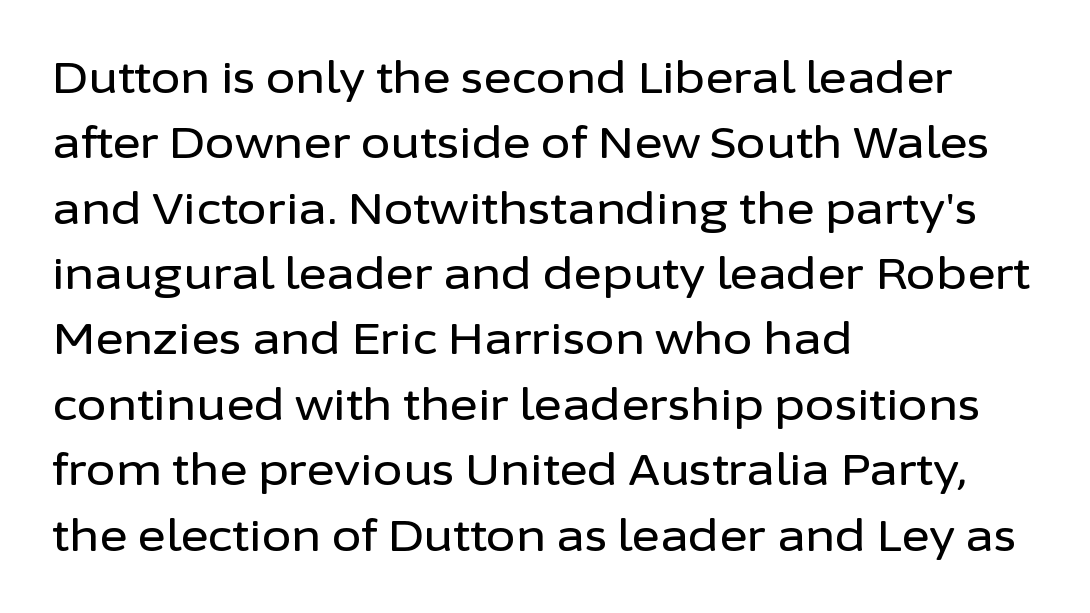
{"serif": "no", "italic": "no", "width": "normal", "stroke_contrast": "low", "x_height": "medium", "monospaced": "no", "underline": "no", "align": "left", "line_spacing": "normal", "line_spacing_ratio": 1.52, "letter_spacing": "normal", "letter_spacing_em": 0.0, "glyph_px": 43}
